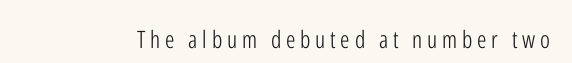
The image shows 24 px text type, upright; set unusually wide letter spacing (+0.2 em), not underlined.
